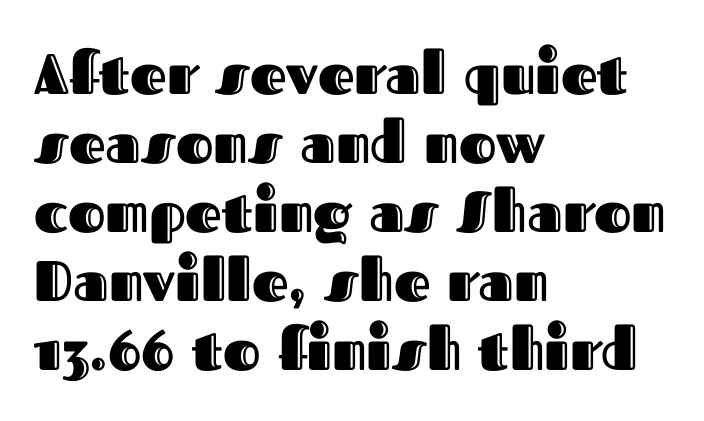
Q: Is the text italic (slanted)? A: No, it is upright.
Q: Is the text underlined? A: No.
Q: How is the paragraph aligned? A: Left-aligned.
Q: Is the spacing between letters normal or unusually wide? A: Normal.
Q: Width (condensed, normal, or wide)? A: Normal.
Q: x-height? A: Medium.
Q: Monospaced? A: No.
